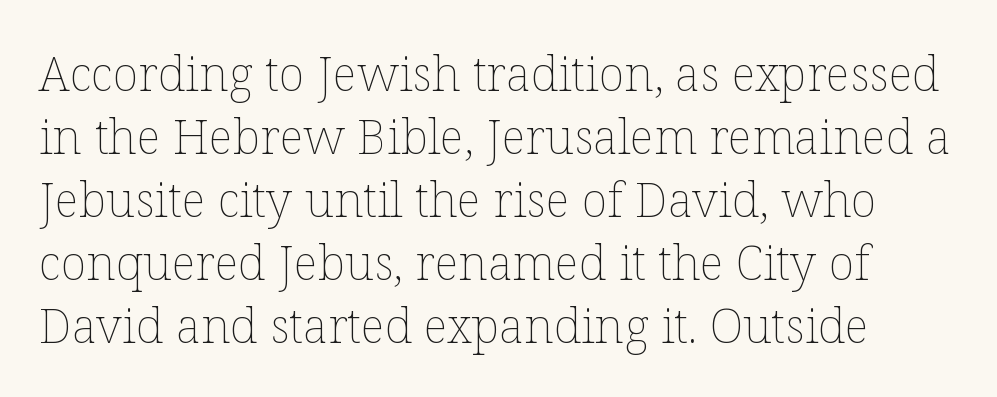
{"italic": "no", "bold": "no", "weight": "thin", "width": "normal", "stroke_contrast": "low", "x_height": "medium", "monospaced": "no", "underline": "no", "line_spacing": "normal", "line_spacing_ratio": 1.31, "letter_spacing": "normal", "letter_spacing_em": 0.0, "glyph_px": 48}
